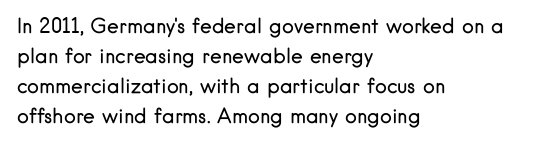
The image shows 20 px text type, upright; set left-aligned, normal line spacing (1.5x), normal letter spacing, not underlined.
